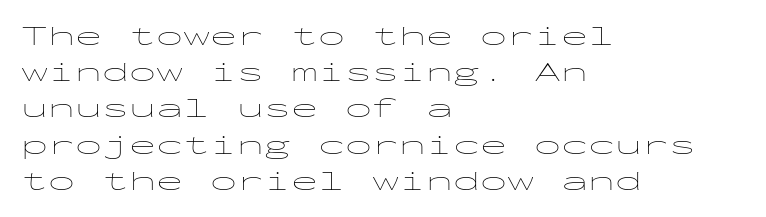
The strokes carry an ordinary text weight at most. Teacher's note: observe the even left margin — that is flush-left alignment. The lines sit at an ordinary, default distance from one another. Does extra space separate the letters? No, they use regular spacing. Posture: vertical. The specimen omits any rule beneath the text block's lines.
